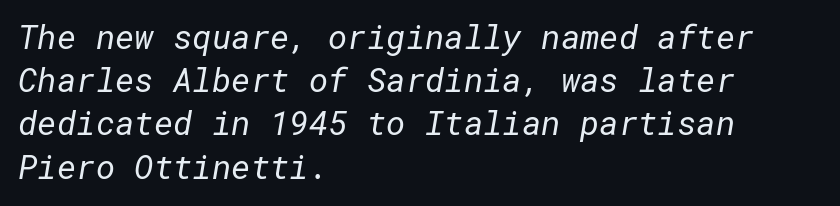
The passage shown is typeset with a sans-serif family. The compositor pushed each line to the left boundary. Spacing between characters is what you'd get straight out of the box. The area under the type is left untouched.
